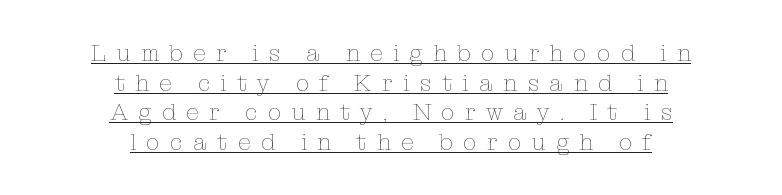
The image shows 24 px text type, upright; set centered, line spacing 1.23x, unusually wide letter spacing (+0.42 em), underlined.
